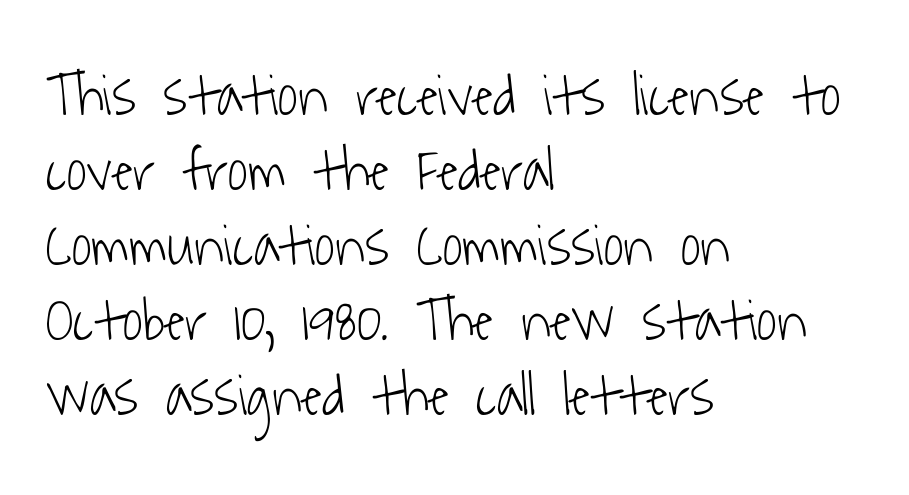
The image shows 61 px light, condensed sans-serif type; set left-aligned, line spacing 1.23x, normal letter spacing, not underlined; low stroke contrast and a medium x-height.
